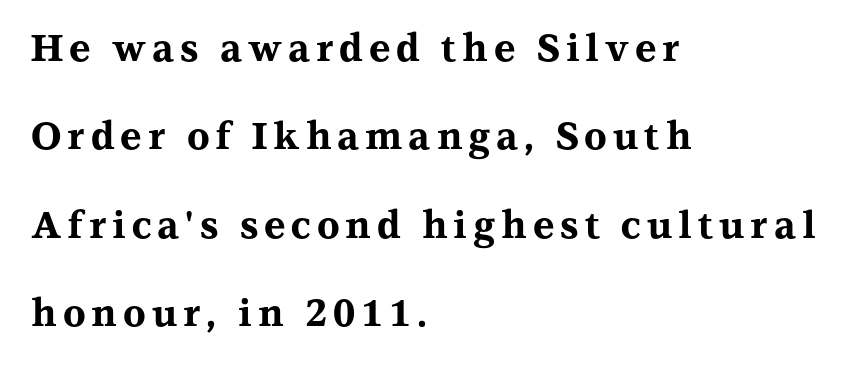
{"serif": "yes", "italic": "no", "bold": "yes", "weight": "bold", "width": "wide", "stroke_contrast": "medium", "x_height": "medium", "monospaced": "no", "underline": "no", "align": "left", "line_spacing": "loose", "line_spacing_ratio": 2.39, "glyph_px": 37}
